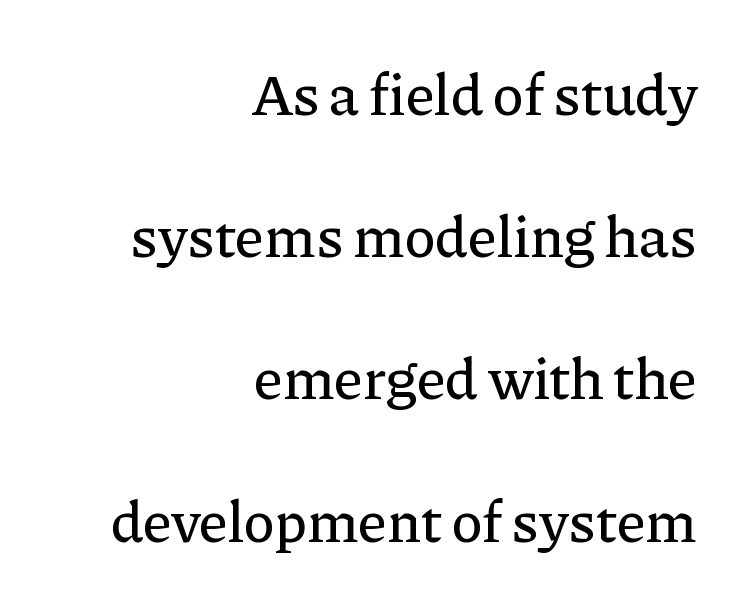
Q: Is the text italic (slanted)? A: No, it is upright.
Q: Is the typeface a serif or a sans-serif typeface? A: Serif.
Q: Is the text underlined? A: No.
Q: How is the paragraph aligned? A: Right-aligned.
Q: Is the spacing between letters normal or unusually wide? A: Normal.
Q: Is the spacing between lines tight, normal or loose? A: Loose.
Q: Width (condensed, normal, or wide)? A: Normal.
Q: Stroke contrast? A: Low.
Q: x-height? A: Medium.
Q: Monospaced? A: No.
